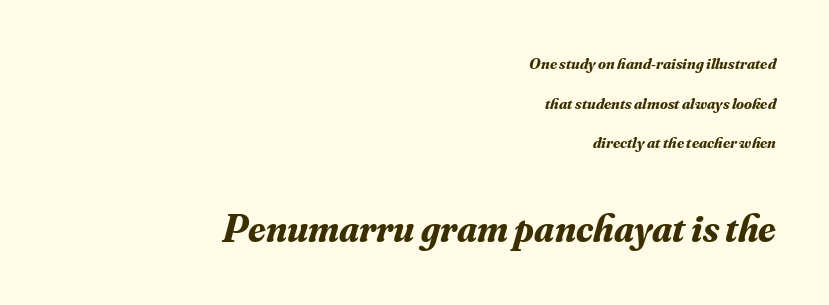
The image shows 39 px bold serif type, italic (leaning right); set right-aligned, loose line spacing (2.47x), normal letter spacing, not underlined; the second (bottom) block is 2.44x larger; medium stroke contrast and a small x-height.
